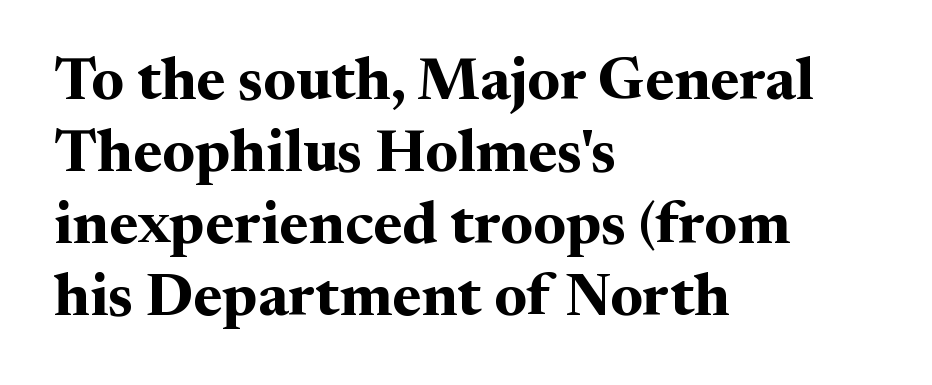
The image shows 60 px bold serif type, upright; set left-aligned, line spacing 1.2x, normal letter spacing, not underlined; medium stroke contrast and a medium x-height.
